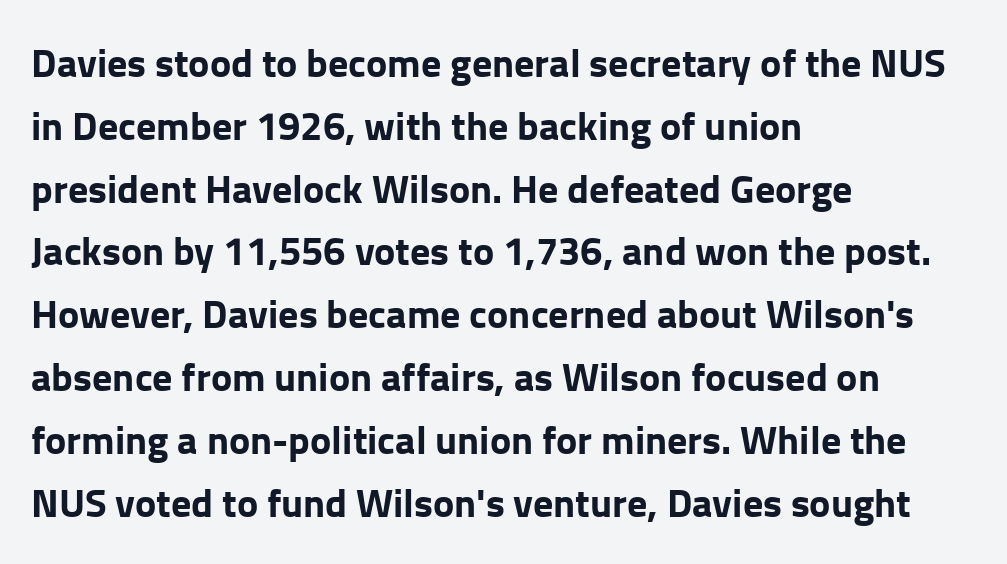
{"serif": "no", "italic": "no", "bold": "yes", "weight": "bold", "width": "normal", "stroke_contrast": "low", "x_height": "medium", "monospaced": "no", "underline": "no", "align": "left", "line_spacing": "normal", "line_spacing_ratio": 1.57, "letter_spacing": "normal", "letter_spacing_em": 0.0, "glyph_px": 40}
